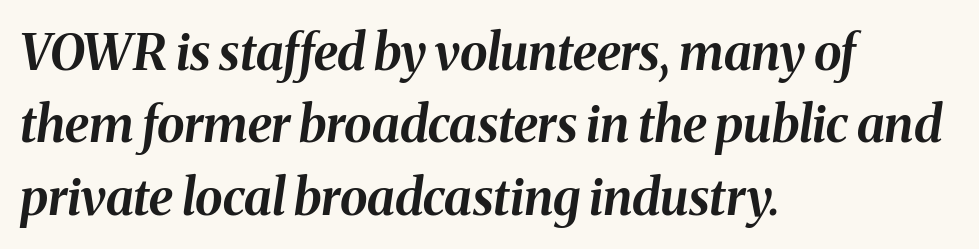
Q: Is the text bold? A: Yes.
Q: Is the text italic (slanted)? A: Yes, it leans right by about 8 degrees.
Q: Is the text underlined? A: No.
Q: How is the paragraph aligned? A: Left-aligned.
Q: Is the spacing between letters normal or unusually wide? A: Normal.
Q: Is the spacing between lines tight, normal or loose? A: Normal.
Q: Width (condensed, normal, or wide)? A: Normal.
Q: Stroke contrast? A: Medium.
Q: x-height? A: Medium.
Q: Monospaced? A: No.
